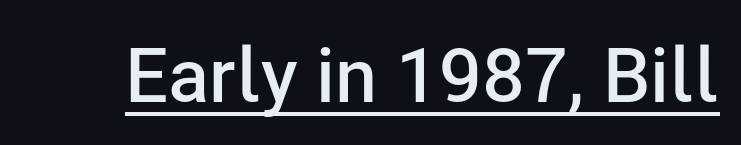
Compared with typical body copy, the letter spacing here is the same. Looks like regular typesetting: each glyph gets only the width it needs. This sample carries an underscore along the baseline area. Ascenders rise straight up at ninety degrees.
